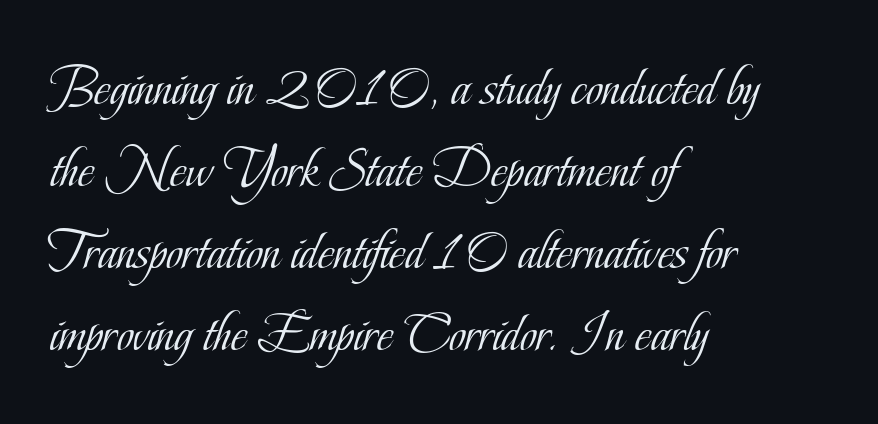
The image shows 57 px light, condensed serif type; set left-aligned, normal line spacing (1.44x), normal letter spacing, not underlined; low stroke contrast and a small x-height.
